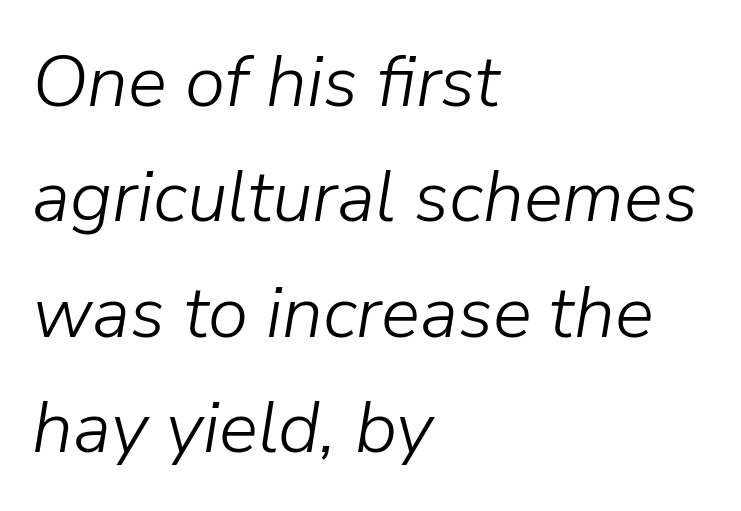
{"italic": "yes", "lean": "right", "slant_degrees": 9, "bold": "no", "weight": "light", "width": "normal", "stroke_contrast": "low", "x_height": "medium", "monospaced": "no", "underline": "no", "align": "left", "line_spacing": "normal", "line_spacing_ratio": 1.58, "letter_spacing": "normal", "letter_spacing_em": 0.0, "glyph_px": 73}
